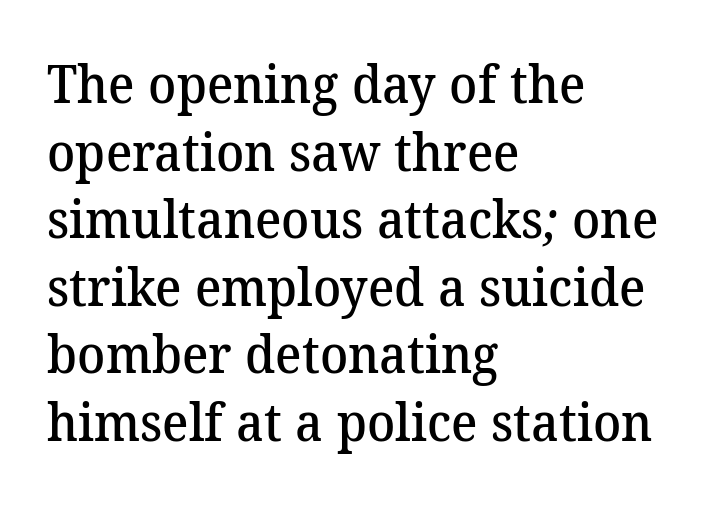
{"serif": "yes", "bold": "semi", "weight": "semibold", "width": "normal", "stroke_contrast": "medium", "x_height": "medium", "monospaced": "no", "underline": "no", "align": "left", "line_spacing": "normal", "line_spacing_ratio": 1.3, "letter_spacing": "normal", "letter_spacing_em": 0.0, "glyph_px": 52}
